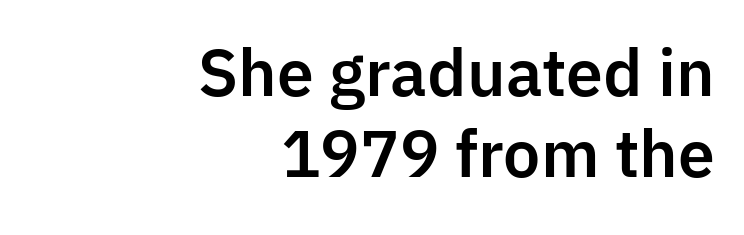
Q: Is the text italic (slanted)? A: No, it is upright.
Q: Is the typeface a serif or a sans-serif typeface? A: Sans-serif.
Q: Is the text underlined? A: No.
Q: How is the paragraph aligned? A: Right-aligned.
Q: Is the spacing between letters normal or unusually wide? A: Normal.
Q: Is the spacing between lines tight, normal or loose? A: Normal.
Q: Width (condensed, normal, or wide)? A: Normal.
Q: Stroke contrast? A: Low.
Q: x-height? A: Medium.
Q: Monospaced? A: No.
